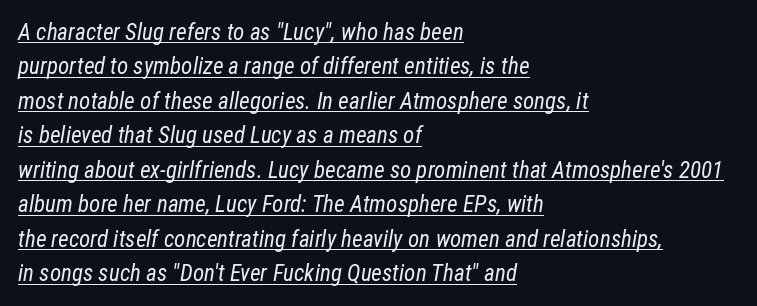
{"italic": "yes", "lean": "right", "slant_degrees": 12, "bold": "no", "underline": "yes", "align": "left", "line_spacing": "normal", "line_spacing_ratio": 1.5, "letter_spacing": "normal", "letter_spacing_em": 0.0, "glyph_px": 23}
